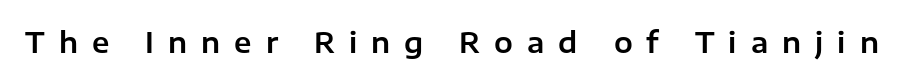
{"serif": "no", "italic": "no", "width": "normal", "stroke_contrast": "low", "x_height": "medium", "monospaced": "no", "underline": "no", "letter_spacing": "wide", "letter_spacing_em": 0.5, "glyph_px": 28}
